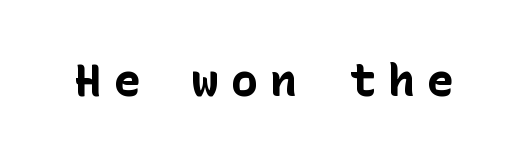
Underline: absent. Serifs: no, the terminals of the letterforms are clean. The gaps between neighbouring characters are conspicuously large. Heavy-handed strokes throughout: this text is bold.
